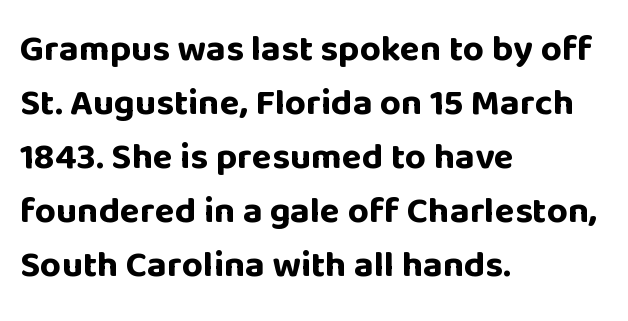
These lines are composed in type without serifs. The rendering uses a bold face; every stroke is thick and dark. A classic flush-left, rag-right setting is used for this passage. Designer's note — italics off, roman on.
